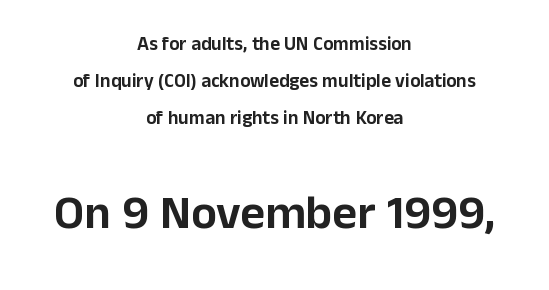
The zone under the glyphs is completely vacant. The typesetter chose a symmetrical, centered arrangement here. The emphasis by scale lands on block number two, below. Students, note that the glyphs here touch the page at normal intervals.
